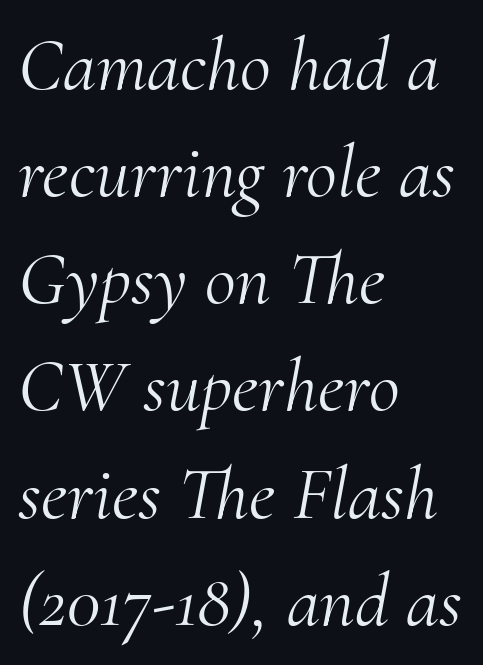
Nobody drew a line under any word here. An italicized treatment has been applied to the whole sample. The weight would be labelled regular, book, light, or lighter still. You could call the tracking neutral — neither tight nor loose.
